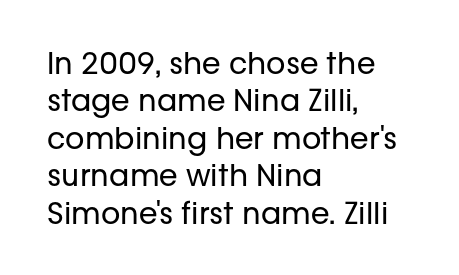
The block of text has a typical density, with ordinary space between rows. A clean baseline with only descenders dipping below it. Think of a printed novel: that variable character pitch is what you see here. Notice how the passage keeps a crisp vertical edge on the left only. Weight class: somewhere from thin through regular.
